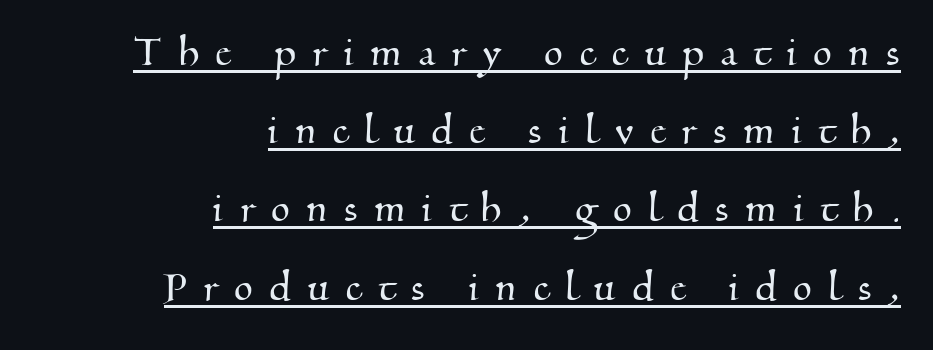
Q: Is the typeface a serif or a sans-serif typeface? A: Serif.
Q: Is the text underlined? A: Yes.
Q: How is the paragraph aligned? A: Right-aligned.
Q: Is the spacing between letters normal or unusually wide? A: Unusually wide.
Q: Is the spacing between lines tight, normal or loose? A: Normal.
Q: Width (condensed, normal, or wide)? A: Normal.
Q: Stroke contrast? A: Medium.
Q: x-height? A: Small.
Q: Monospaced? A: No.
